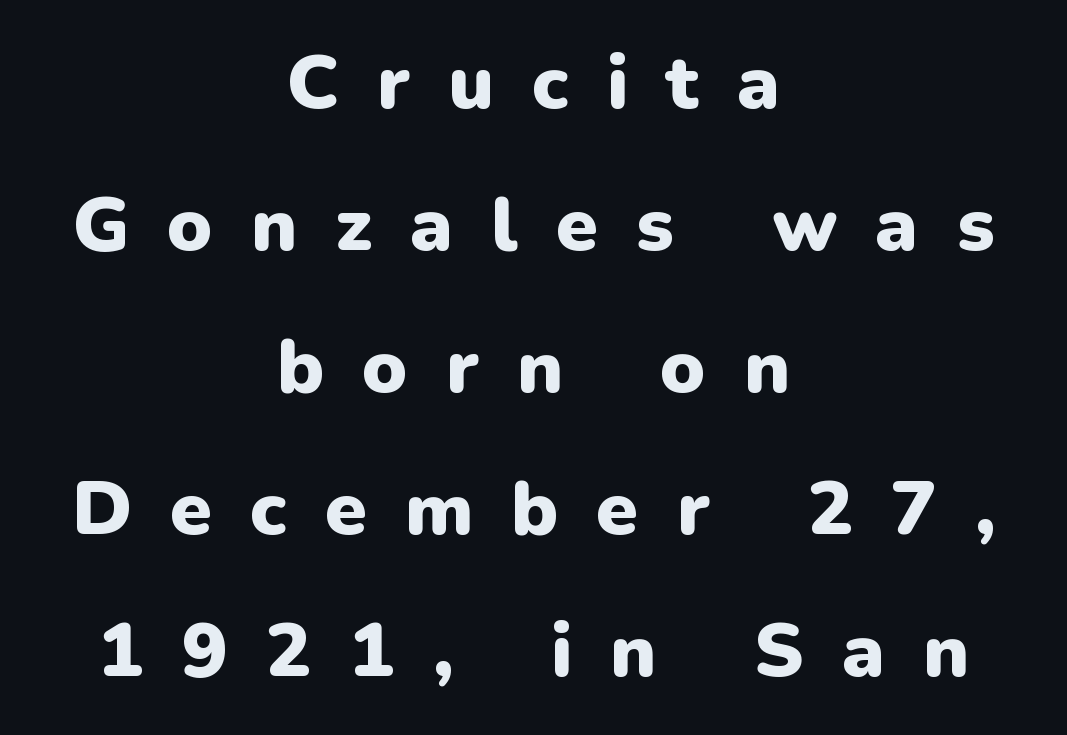
{"serif": "no", "italic": "no", "bold": "yes", "weight": "heavy", "width": "normal", "stroke_contrast": "low", "x_height": "medium", "monospaced": "no", "underline": "no", "align": "center", "line_spacing_ratio": 1.87, "letter_spacing": "wide", "letter_spacing_em": 0.5, "glyph_px": 76}
